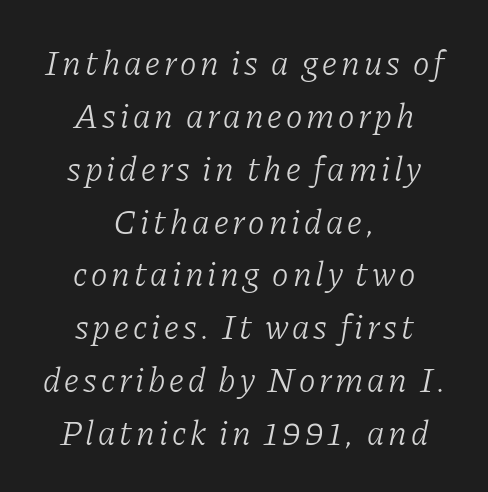
{"serif": "yes", "italic": "yes", "lean": "right", "slant_degrees": 11, "bold": "no", "weight": "light", "width": "normal", "stroke_contrast": "low", "x_height": "medium", "monospaced": "no", "underline": "no", "align": "center", "line_spacing": "normal", "line_spacing_ratio": 1.51, "glyph_px": 35}
